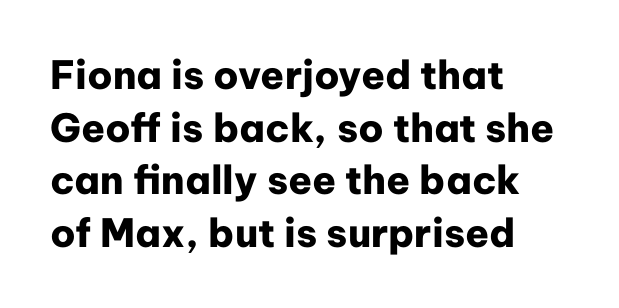
Q: Is the text bold? A: Yes.
Q: Is the text italic (slanted)? A: No, it is upright.
Q: Is the typeface a serif or a sans-serif typeface? A: Sans-serif.
Q: Is the text underlined? A: No.
Q: How is the paragraph aligned? A: Left-aligned.
Q: Is the spacing between letters normal or unusually wide? A: Normal.
Q: Is the spacing between lines tight, normal or loose? A: Normal.
Q: Width (condensed, normal, or wide)? A: Normal.
Q: Stroke contrast? A: Low.
Q: x-height? A: Medium.
Q: Monospaced? A: No.
